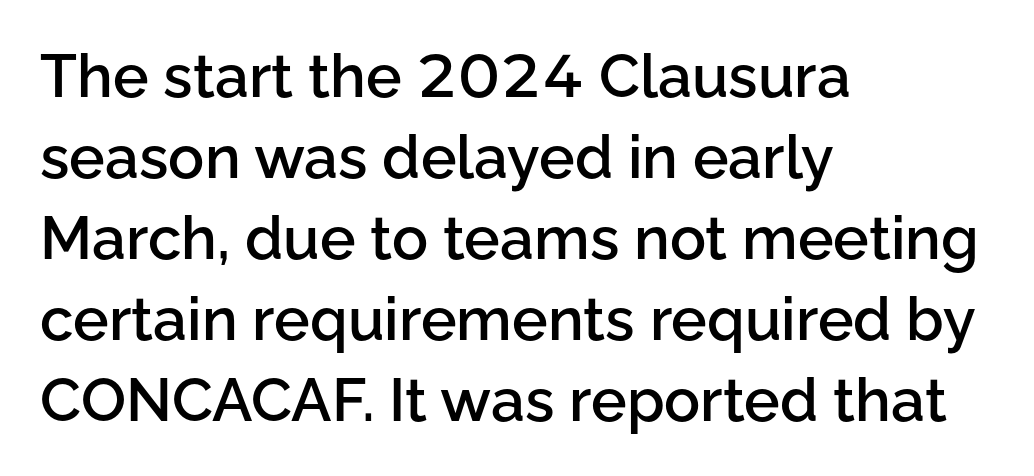
Q: Is the text bold? A: Semi-bold.
Q: Is the text italic (slanted)? A: No, it is upright.
Q: Is the typeface a serif or a sans-serif typeface? A: Sans-serif.
Q: Is the text underlined? A: No.
Q: How is the paragraph aligned? A: Left-aligned.
Q: Is the spacing between letters normal or unusually wide? A: Normal.
Q: Is the spacing between lines tight, normal or loose? A: Normal.
Q: Width (condensed, normal, or wide)? A: Normal.
Q: Stroke contrast? A: Low.
Q: x-height? A: Medium.
Q: Monospaced? A: No.
